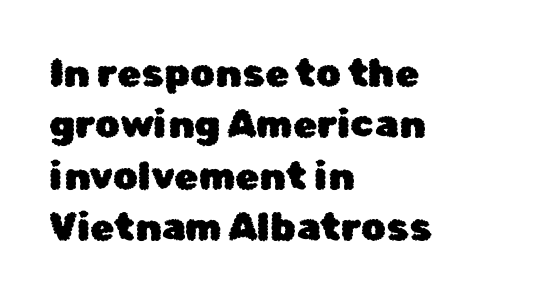
Q: Is the text italic (slanted)? A: No, it is upright.
Q: Is the typeface a serif or a sans-serif typeface? A: Sans-serif.
Q: Is the text underlined? A: No.
Q: How is the paragraph aligned? A: Left-aligned.
Q: Is the spacing between letters normal or unusually wide? A: Normal.
Q: Is the spacing between lines tight, normal or loose? A: Normal.
Q: Width (condensed, normal, or wide)? A: Normal.
Q: Stroke contrast? A: Low.
Q: x-height? A: Medium.
Q: Monospaced? A: No.
